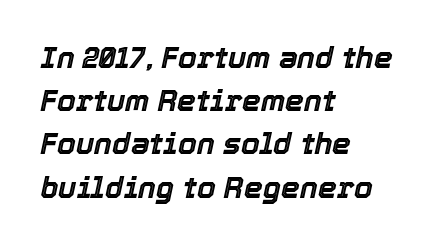
The glyphs look as if they've been sheared to an angle. The tracking reads as untouched default to a designer's eye. Summary of vertical rhythm: regular, with standard interline spacing. The typesetter chose a ragged-right arrangement here.
